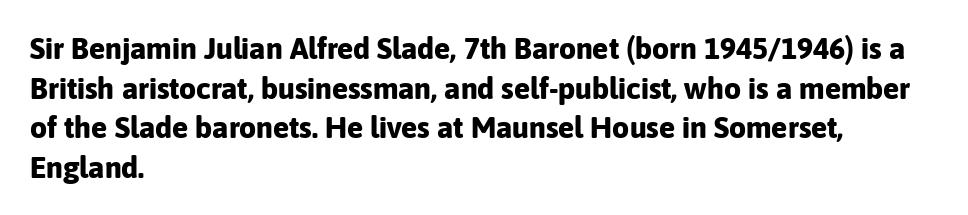
Plenty of ink on the page — the face is bold. The letters stand straight up with perfectly vertical stems. The letters carry no serifs — their stems end cleanly without finishing strokes. Is the letter spacing exaggerated? No — it looks like the ordinary default. Line spacing here is normal.
